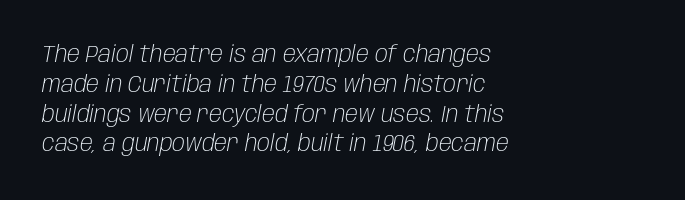
The image shows 24 px text type, italic (leaning right); set left-aligned, line spacing 1.24x, normal letter spacing, not underlined.
